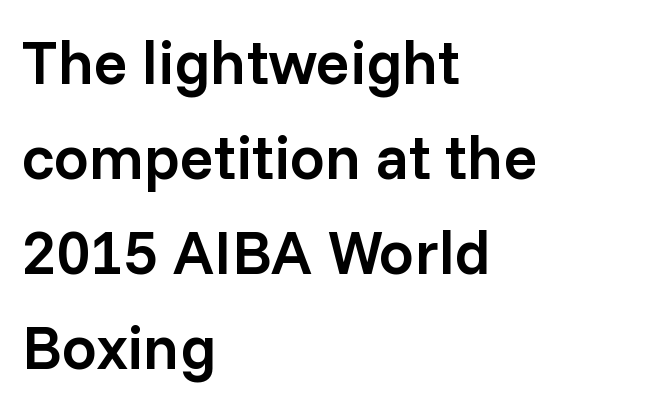
The letters stand straight up with perfectly vertical stems. The letters advance in unequal steps, a hallmark of proportional type. The glyphs are unaccompanied by any horizontal stroke below them. Leading: standard. These lines are composed in type without serifs.
